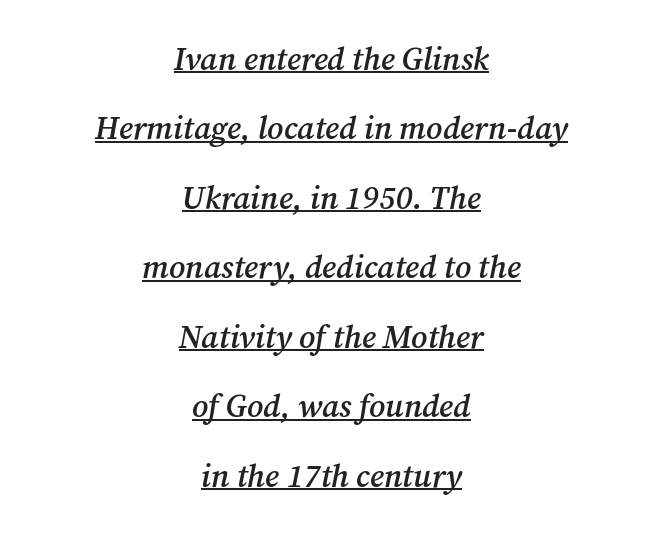
The image shows 32 px semibold serif type, italic (leaning right); set centered, loose line spacing (2.17x), normal letter spacing, underlined; medium stroke contrast and a medium x-height.
